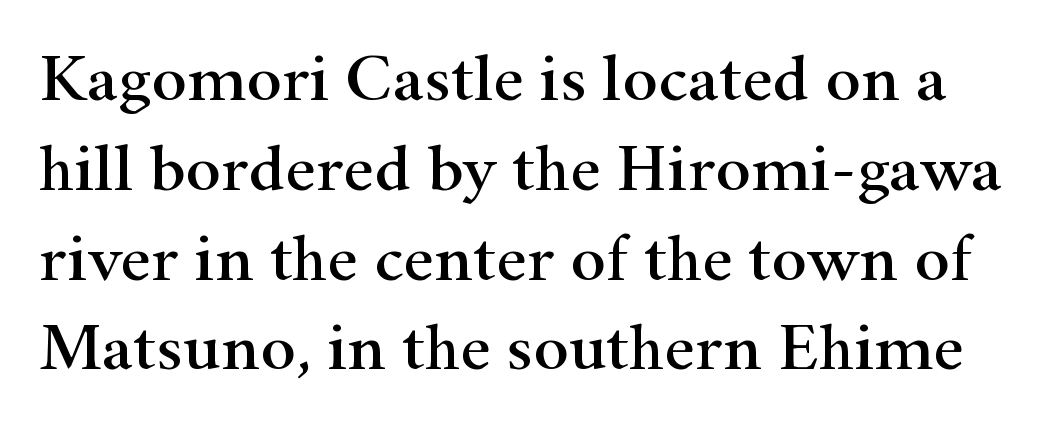
Students, observe: this is what conventionally led text looks like. Quick note: not italic, upright. Each letter's strokes conclude with small projecting serifs. Students, note that the glyphs here touch the page at normal intervals. Think of a printed novel: that variable character pitch is what you see here.
